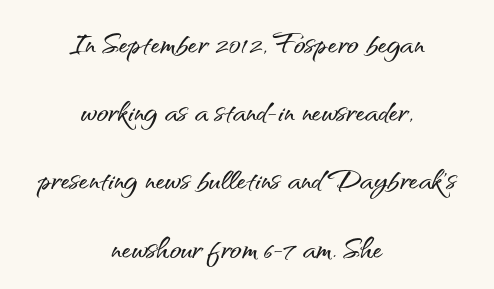
Q: Is the text italic (slanted)? A: Yes.
Q: Is the typeface a serif or a sans-serif typeface? A: Sans-serif.
Q: Is the text underlined? A: No.
Q: How is the paragraph aligned? A: Centered.
Q: Is the spacing between letters normal or unusually wide? A: Normal.
Q: Width (condensed, normal, or wide)? A: Normal.
Q: Stroke contrast? A: Medium.
Q: x-height? A: Small.
Q: Monospaced? A: No.
